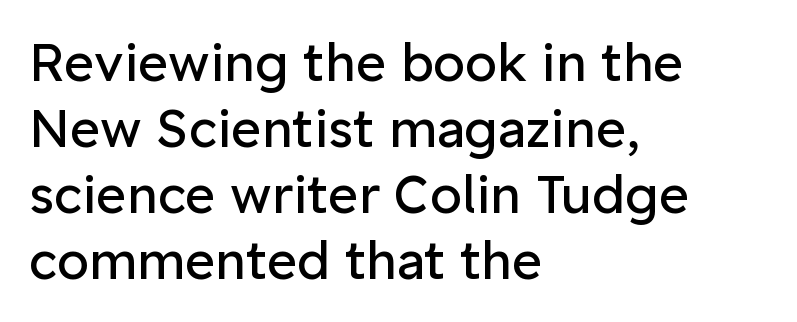
The image shows 52 px regular-weight sans-serif type, upright; set left-aligned, normal line spacing (1.27x), normal letter spacing, not underlined; low stroke contrast and a medium x-height.
